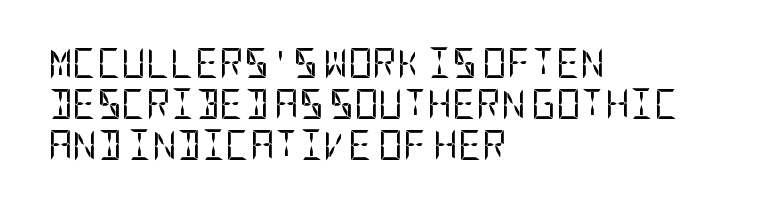
A clean baseline with only descenders dipping below it. Line beginnings align vertically; line endings do not. A typesetter would call this zero additional tracking. Is this a heavy cut? Hardly; it is regular or lighter.
